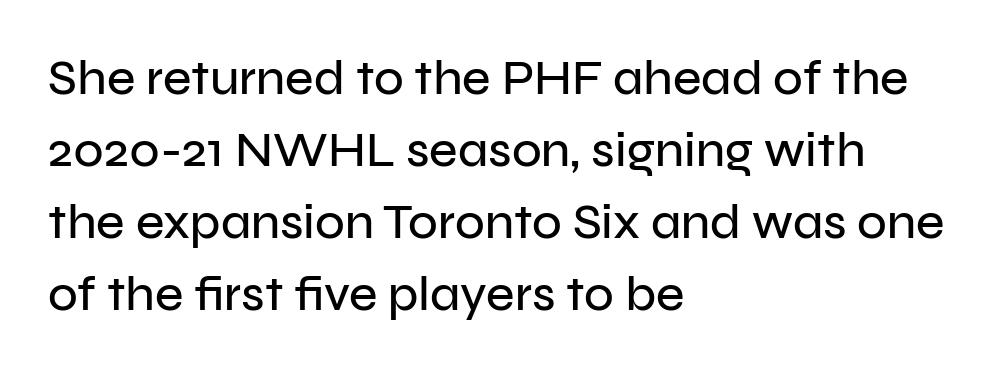
Q: Is the text italic (slanted)? A: No, it is upright.
Q: Is the typeface a serif or a sans-serif typeface? A: Sans-serif.
Q: Is the text underlined? A: No.
Q: How is the paragraph aligned? A: Left-aligned.
Q: Is the spacing between letters normal or unusually wide? A: Normal.
Q: Is the spacing between lines tight, normal or loose? A: Normal.
Q: Width (condensed, normal, or wide)? A: Normal.
Q: Stroke contrast? A: Low.
Q: x-height? A: Medium.
Q: Monospaced? A: No.
